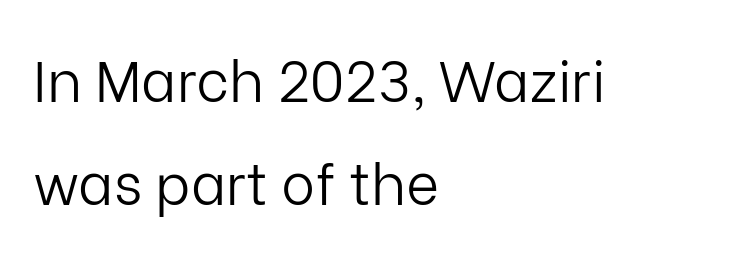
The image shows 57 px light sans-serif type, upright; set left-aligned, line spacing 1.81x, normal letter spacing, not underlined; low stroke contrast and a medium x-height.
